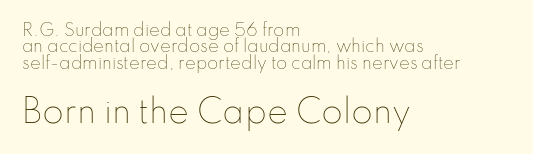
The image shows 31 px thin type, upright; set left-aligned, tight line spacing (1.02x), normal letter spacing, not underlined; the second (bottom) block is 1.94x larger; low stroke contrast and a small x-height.
